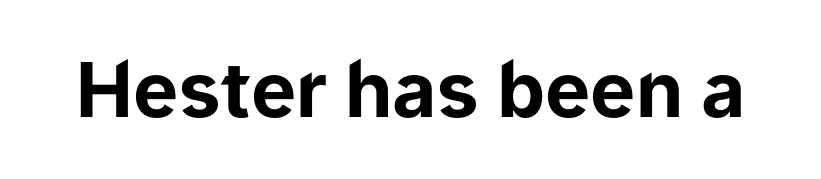
{"serif": "no", "italic": "no", "bold": "yes", "weight": "bold", "width": "normal", "stroke_contrast": "low", "x_height": "medium", "monospaced": "no", "underline": "no", "letter_spacing": "normal", "letter_spacing_em": 0.0, "glyph_px": 76}
